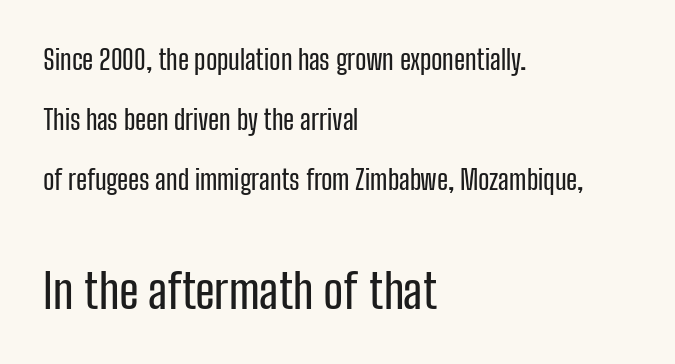
The image shows 48 px condensed sans-serif type, upright; set left-aligned, loose line spacing (2.22x), normal letter spacing, not underlined; the second (bottom) block is 1.78x larger; low stroke contrast and a medium x-height.
